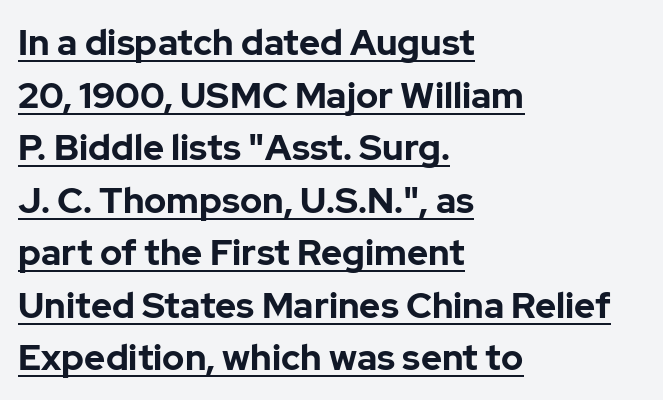
Q: Is the text bold? A: Yes.
Q: Is the text italic (slanted)? A: No, it is upright.
Q: Is the typeface a serif or a sans-serif typeface? A: Sans-serif.
Q: Is the text underlined? A: Yes.
Q: How is the paragraph aligned? A: Left-aligned.
Q: Is the spacing between letters normal or unusually wide? A: Normal.
Q: Is the spacing between lines tight, normal or loose? A: Normal.
Q: Width (condensed, normal, or wide)? A: Normal.
Q: Stroke contrast? A: Low.
Q: x-height? A: Medium.
Q: Monospaced? A: No.
